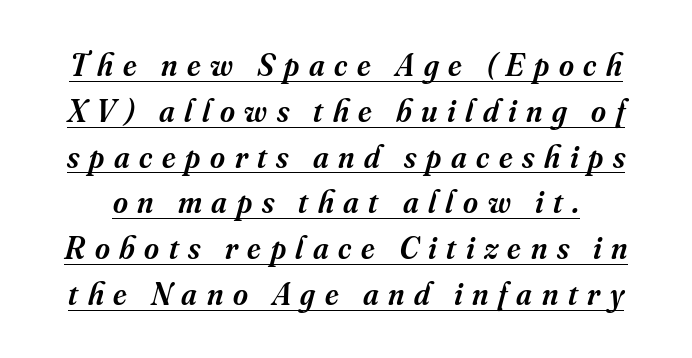
{"serif": "yes", "italic": "yes", "lean": "right", "slant_degrees": 16, "bold": "semi", "weight": "semibold", "width": "normal", "stroke_contrast": "medium", "x_height": "small", "monospaced": "no", "underline": "yes", "line_spacing": "normal", "line_spacing_ratio": 1.43, "letter_spacing": "wide", "letter_spacing_em": 0.3, "glyph_px": 32}
